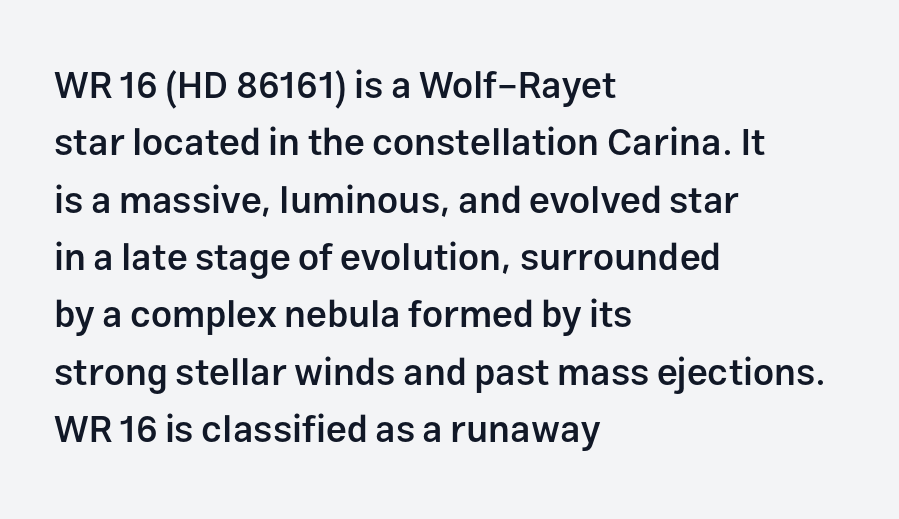
{"serif": "no", "italic": "no", "bold": "semi", "weight": "semibold", "width": "normal", "stroke_contrast": "low", "x_height": "medium", "monospaced": "no", "underline": "no", "align": "left", "line_spacing": "normal", "line_spacing_ratio": 1.55, "letter_spacing": "normal", "letter_spacing_em": 0.0, "glyph_px": 37}
